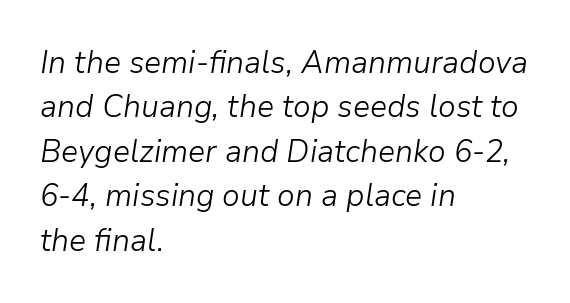
{"italic": "yes", "lean": "right", "slant_degrees": 9, "bold": "no", "weight": "light", "width": "normal", "stroke_contrast": "low", "x_height": "medium", "monospaced": "no", "underline": "no", "align": "left", "line_spacing": "normal", "line_spacing_ratio": 1.39, "letter_spacing": "normal", "letter_spacing_em": 0.0, "glyph_px": 32}
